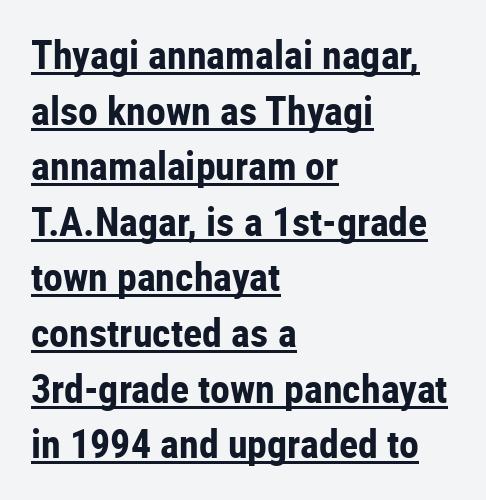
Quick note: underline on. Students, this is bold: see how much ink each stroke carries. The vertical gap from one line to the next is medium. Characters follow at the spacing the type designer built in.
